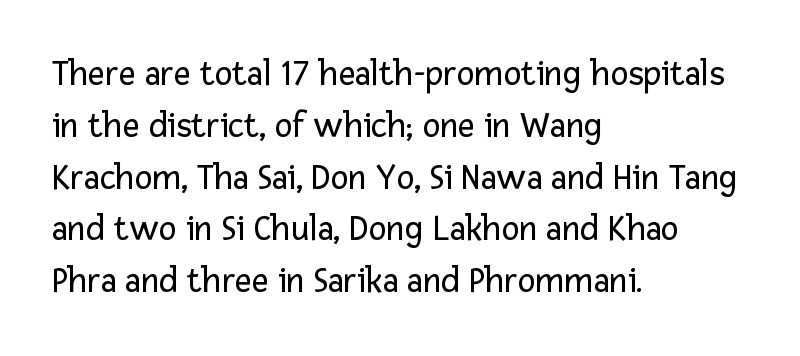
The image shows 37 px regular-weight sans-serif type, upright; set left-aligned, normal line spacing (1.4x), normal letter spacing, not underlined; low stroke contrast and a medium x-height.
